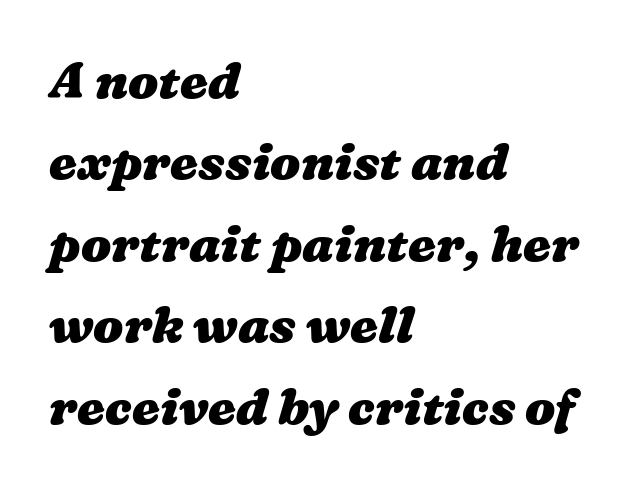
{"bold": "yes", "weight": "heavy", "width": "wide", "stroke_contrast": "medium", "x_height": "medium", "monospaced": "no", "underline": "no", "align": "left", "line_spacing": "normal", "line_spacing_ratio": 1.63, "letter_spacing": "normal", "letter_spacing_em": 0.0, "glyph_px": 50}
